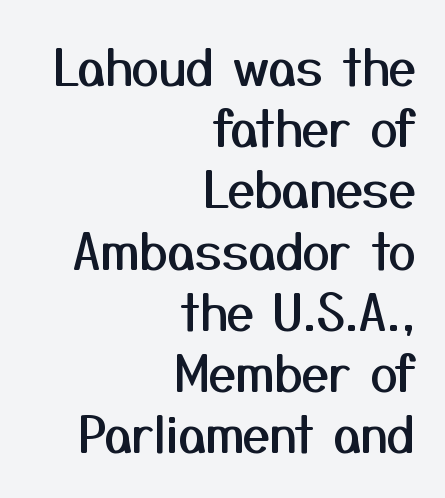
The type sits square on the baseline with zero lean. Character widths vary here, with narrow letters taking less room than wide ones. The letters sit at their default tracking, neither squeezed nor spread. Honestly, the row spacing looks completely unremarkable. Unmarked baselines from the first word to the last.
